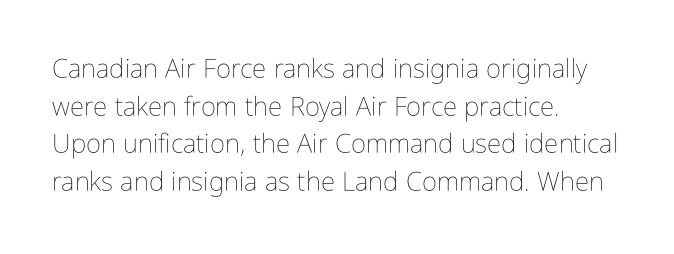
This sample is left-justified, so line endings fall wherever the words run out. Short note: letters normally spaced. These lines were composed using upright roman letters. Nothing heavy about these letters — not bold at all. The glyphs are unaccompanied by any horizontal stroke below them. Quick note: interline space is typical.
